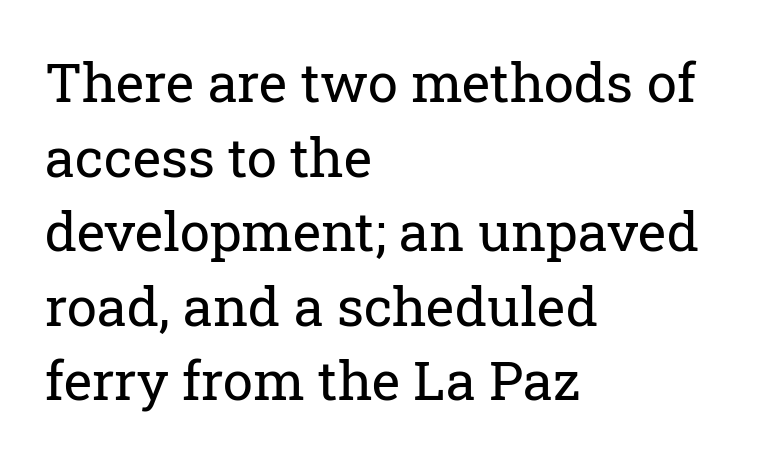
Q: Is the text bold? A: No.
Q: Is the text italic (slanted)? A: No, it is upright.
Q: Is the typeface a serif or a sans-serif typeface? A: Serif.
Q: Is the text underlined? A: No.
Q: How is the paragraph aligned? A: Left-aligned.
Q: Is the spacing between letters normal or unusually wide? A: Normal.
Q: Is the spacing between lines tight, normal or loose? A: Normal.
Q: Width (condensed, normal, or wide)? A: Normal.
Q: Stroke contrast? A: Low.
Q: x-height? A: Medium.
Q: Monospaced? A: No.
